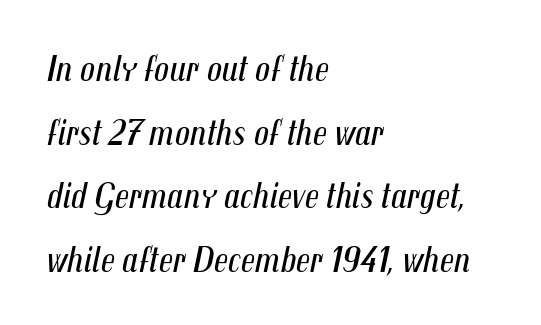
Q: Is the text bold? A: No.
Q: Is the text italic (slanted)? A: Yes, it leans right by about 12 degrees.
Q: Is the text underlined? A: No.
Q: How is the paragraph aligned? A: Left-aligned.
Q: Is the spacing between letters normal or unusually wide? A: Normal.
Q: Width (condensed, normal, or wide)? A: Condensed.
Q: Stroke contrast? A: Medium.
Q: x-height? A: Medium.
Q: Monospaced? A: No.
